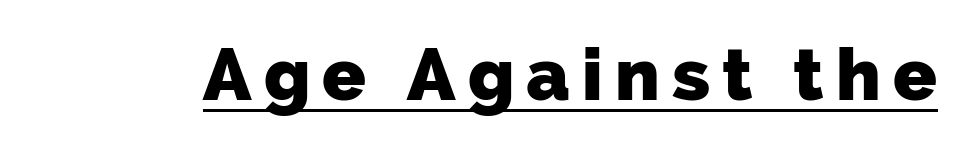
{"serif": "no", "bold": "yes", "weight": "heavy", "width": "normal", "stroke_contrast": "low", "x_height": "medium", "monospaced": "no", "underline": "yes", "glyph_px": 72}
